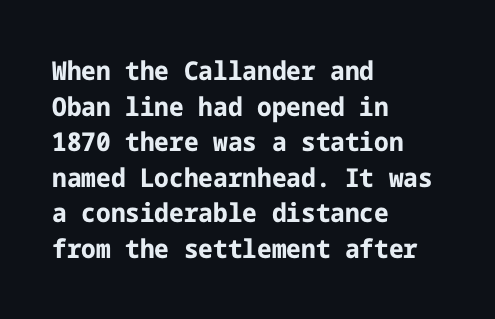
Q: Is the text bold? A: Yes.
Q: Is the text italic (slanted)? A: No, it is upright.
Q: Is the text underlined? A: No.
Q: How is the paragraph aligned? A: Left-aligned.
Q: Is the spacing between letters normal or unusually wide? A: Normal.
Q: Is the spacing between lines tight, normal or loose? A: Normal.
